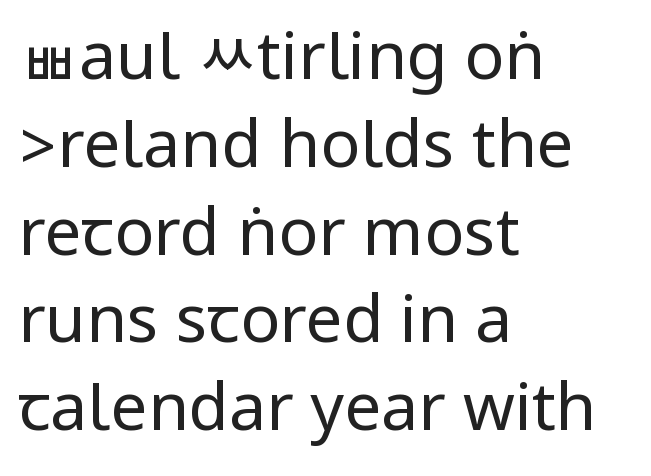
{"serif": "no", "italic": "no", "bold": "no", "weight": "regular", "width": "condensed", "stroke_contrast": "low", "underline": "no", "align": "left", "line_spacing": "normal", "line_spacing_ratio": 1.33, "letter_spacing": "normal", "letter_spacing_em": 0.0, "glyph_px": 66}
